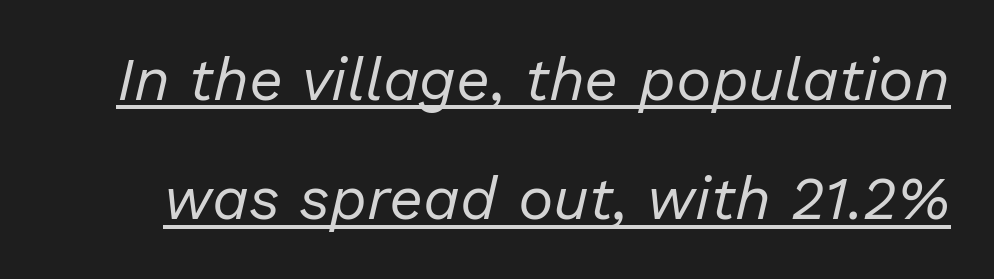
No letter is thick-stroked: the sample isn't bold. The passage shown is underscored from start to finish. The letters are slanted; this is an italic face. You could call the tracking neutral — neither tight nor loose.
